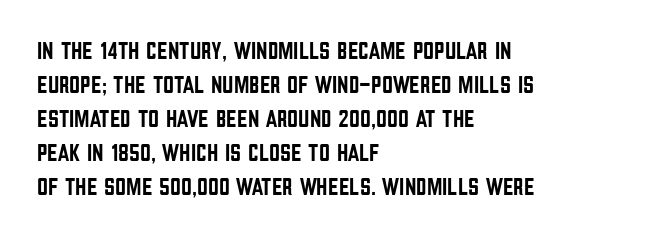
The image shows 24 px text type, upright; set left-aligned, normal line spacing (1.42x), normal letter spacing, not underlined.
